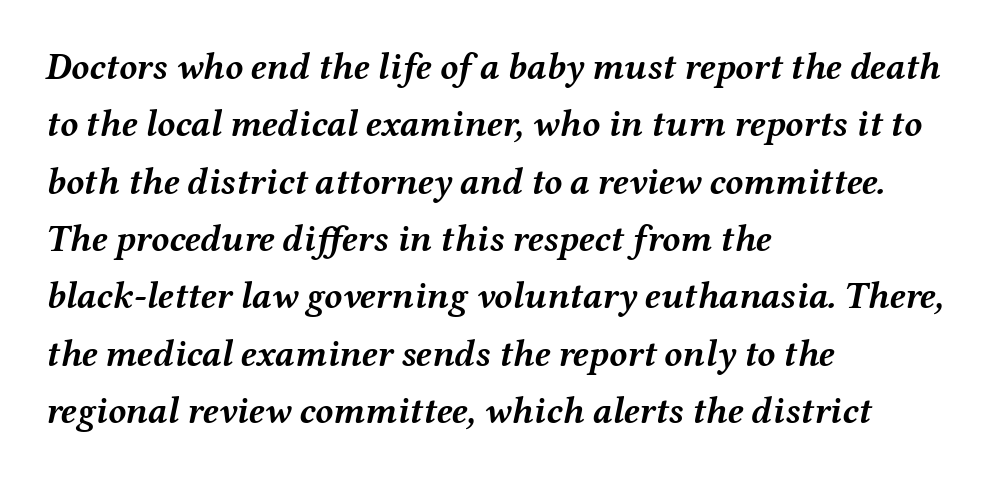
Q: Is the text bold? A: Yes.
Q: Is the text italic (slanted)? A: Yes, it leans right by about 12 degrees.
Q: Is the text underlined? A: No.
Q: How is the paragraph aligned? A: Left-aligned.
Q: Is the spacing between letters normal or unusually wide? A: Normal.
Q: Is the spacing between lines tight, normal or loose? A: Normal.
Q: Width (condensed, normal, or wide)? A: Wide.
Q: Stroke contrast? A: Medium.
Q: x-height? A: Medium.
Q: Monospaced? A: No.
